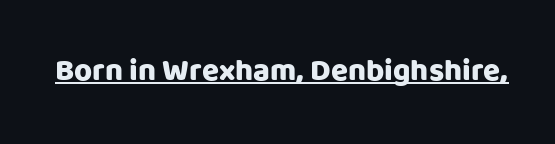
{"serif": "no", "italic": "no", "width": "normal", "stroke_contrast": "low", "x_height": "large", "monospaced": "no", "underline": "yes", "letter_spacing": "normal", "letter_spacing_em": 0.0, "glyph_px": 31}
